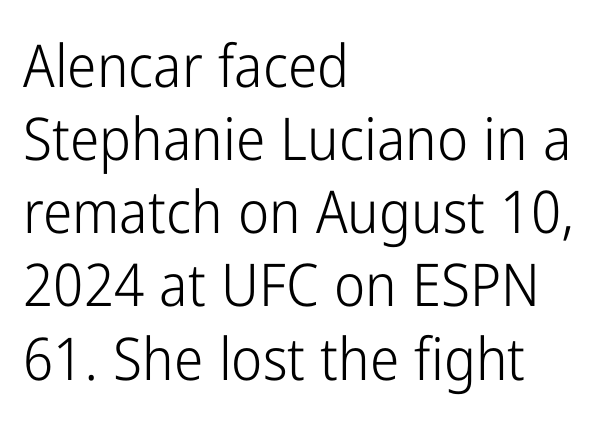
Posture: upright roman. Each line starts at the same left margin while the right side varies. The face used here is proportionally spaced, like ordinary book or web type. Nobody drew a line under any word here. Type style note: lacks serifs. No chunkiness to these letters — they're not bold.
